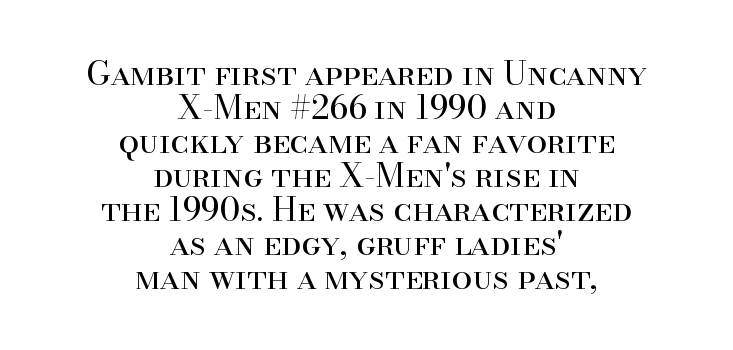
Q: Is the text bold? A: No.
Q: Is the text italic (slanted)? A: No, it is upright.
Q: Is the typeface a serif or a sans-serif typeface? A: Serif.
Q: Is the text underlined? A: No.
Q: How is the paragraph aligned? A: Centered.
Q: Is the spacing between letters normal or unusually wide? A: Normal.
Q: Is the spacing between lines tight, normal or loose? A: Tight.
Q: Width (condensed, normal, or wide)? A: Normal.
Q: Stroke contrast? A: High.
Q: x-height? A: Small.
Q: Monospaced? A: No.
